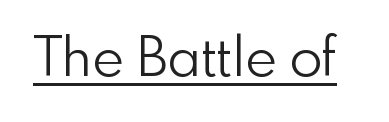
The image shows 54 px light sans-serif type, upright; set normal letter spacing, underlined; a small x-height.
